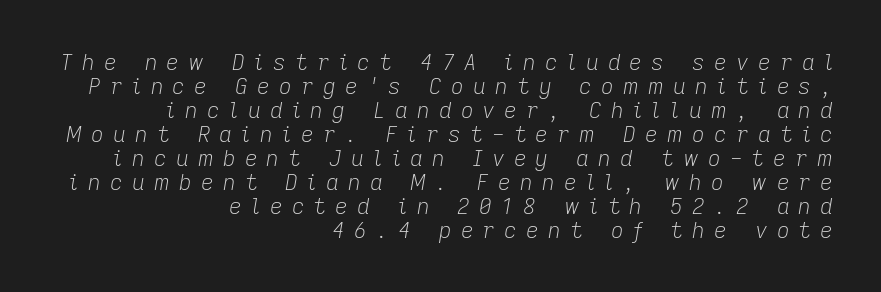
Q: Is the text bold? A: No.
Q: Is the text italic (slanted)? A: Yes, it leans right by about 9 degrees.
Q: Is the text underlined? A: No.
Q: How is the paragraph aligned? A: Right-aligned.
Q: Is the spacing between letters normal or unusually wide? A: Unusually wide.
Q: Is the spacing between lines tight, normal or loose? A: Tight.
